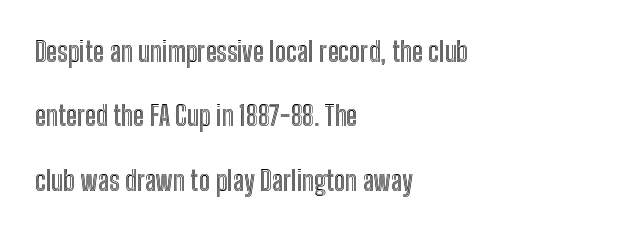
Glance below the letters and you will spot only blank space. The axis of the letterforms is exactly vertical. How would I describe the line gaps? Wide and relaxed. Tracking value appears to be zero — textbook default spacing.
